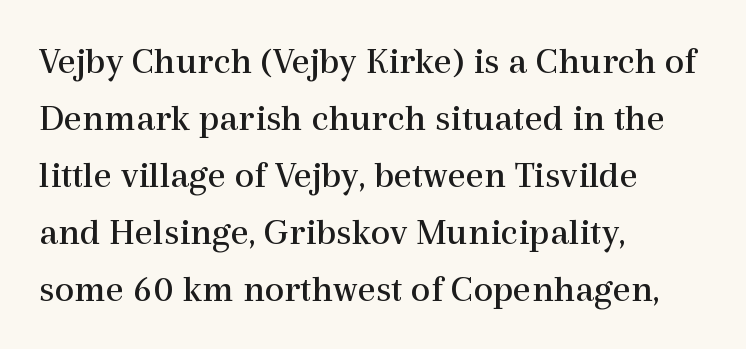
{"serif": "yes", "italic": "no", "bold": "no", "weight": "regular", "width": "normal", "x_height": "medium", "monospaced": "no", "underline": "no", "align": "left", "line_spacing": "normal", "line_spacing_ratio": 1.46, "letter_spacing": "normal", "letter_spacing_em": 0.0, "glyph_px": 39}
